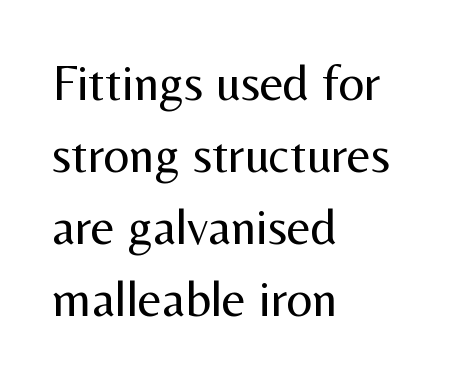
Type without underlining. A light-to-regular cut is what we see here. The designer went with a sans here, leaving each stem footless. Notice how the passage keeps a crisp vertical edge on the left only. Spacing verdict: proportional, widths tailored to each character. Posture: upright roman.
